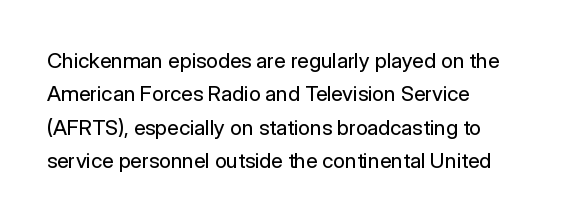
Q: Is the text bold? A: No.
Q: Is the text italic (slanted)? A: No, it is upright.
Q: Is the text underlined? A: No.
Q: How is the paragraph aligned? A: Left-aligned.
Q: Is the spacing between letters normal or unusually wide? A: Normal.
Q: Is the spacing between lines tight, normal or loose? A: Normal.
